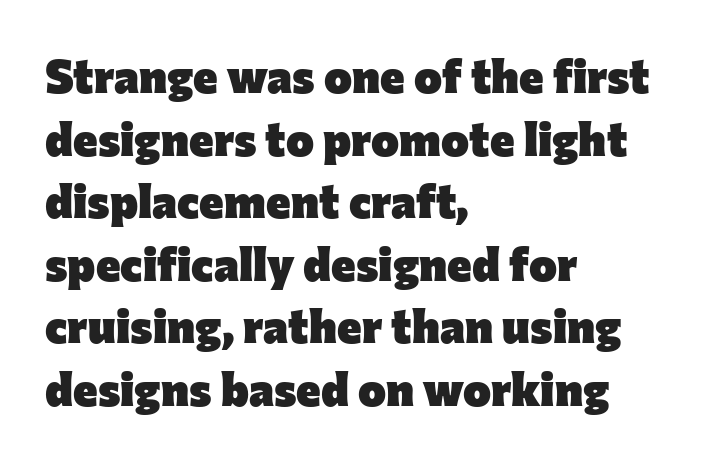
Q: Is the text bold? A: Yes.
Q: Is the text italic (slanted)? A: No, it is upright.
Q: Is the typeface a serif or a sans-serif typeface? A: Sans-serif.
Q: Is the text underlined? A: No.
Q: How is the paragraph aligned? A: Left-aligned.
Q: Is the spacing between letters normal or unusually wide? A: Normal.
Q: Is the spacing between lines tight, normal or loose? A: Normal.
Q: Width (condensed, normal, or wide)? A: Normal.
Q: Stroke contrast? A: Low.
Q: x-height? A: Medium.
Q: Monospaced? A: No.
